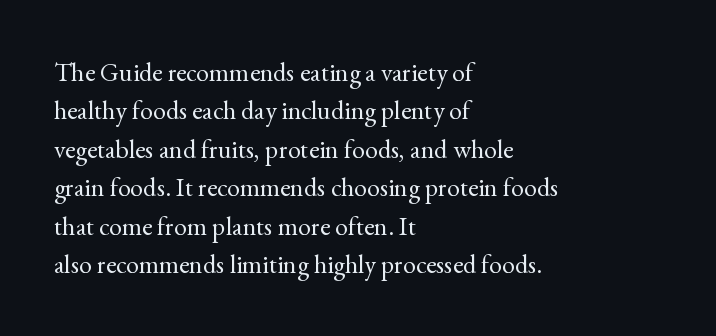
Leftover space on each line is placed entirely after the last word. The font sits on the lighter half of the weight spectrum, regular included. Here the glyphs are tracked normally, forming tight word shapes. Evenly set lines give the paragraph a standard silhouette. The area under the type is left untouched. The letters stand upright; this is a roman face.
